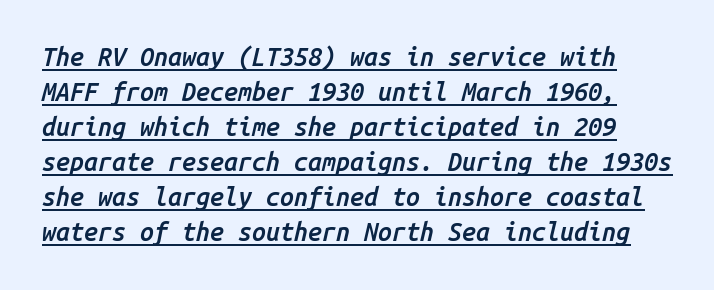
The image shows 25 px text type, italic (leaning right); set normal line spacing (1.4x), normal letter spacing, underlined.
